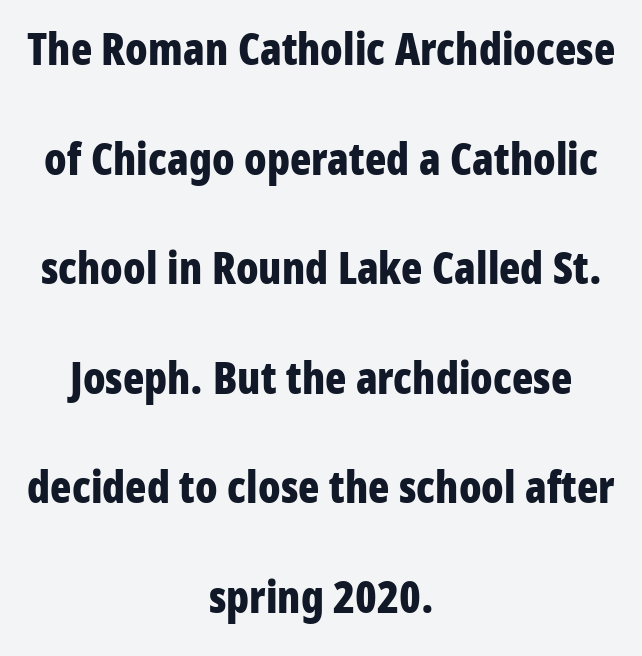
Q: Is the text bold? A: Yes.
Q: Is the text italic (slanted)? A: No, it is upright.
Q: Is the typeface a serif or a sans-serif typeface? A: Sans-serif.
Q: Is the text underlined? A: No.
Q: How is the paragraph aligned? A: Centered.
Q: Is the spacing between letters normal or unusually wide? A: Normal.
Q: Is the spacing between lines tight, normal or loose? A: Loose.
Q: Width (condensed, normal, or wide)? A: Condensed.
Q: Stroke contrast? A: Low.
Q: x-height? A: Medium.
Q: Monospaced? A: No.
